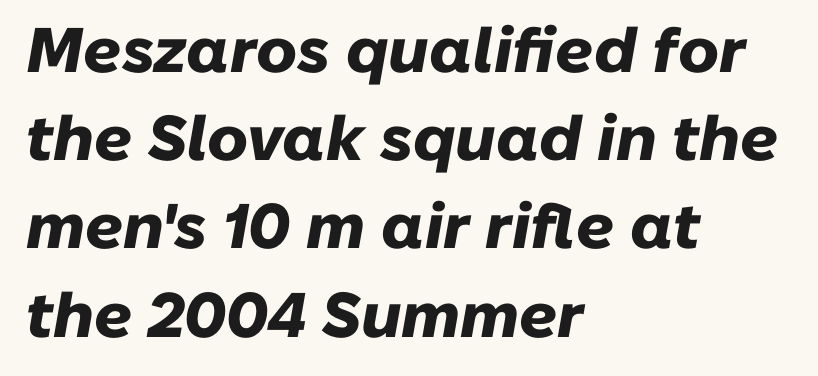
The image shows 63 px heavy type, italic (leaning right); set left-aligned, normal line spacing (1.4x), normal letter spacing, not underlined; low stroke contrast and a medium x-height.
